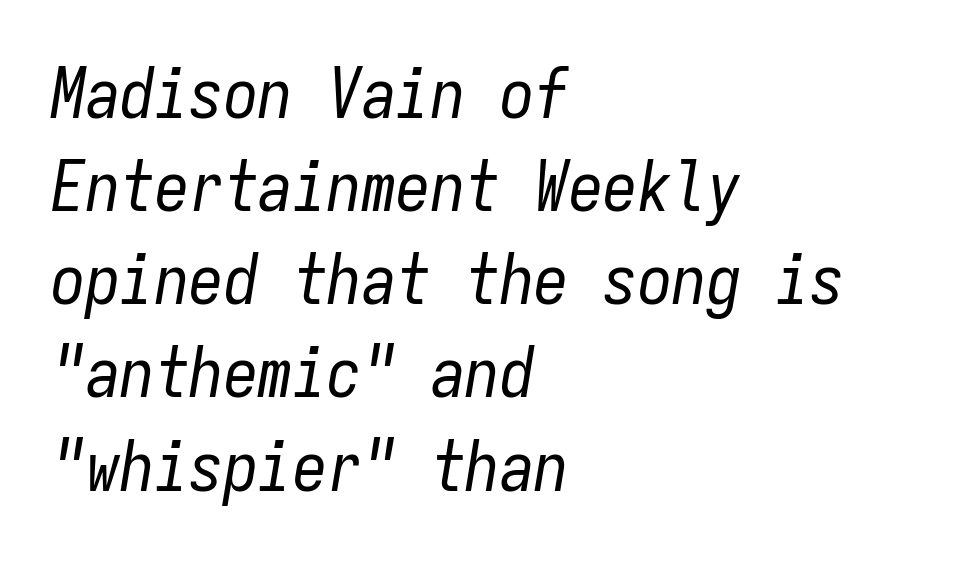
The image shows 69 px regular-weight, condensed type, italic (leaning right), monospaced; set left-aligned, normal line spacing (1.35x), normal letter spacing, not underlined; low stroke contrast and a medium x-height.
